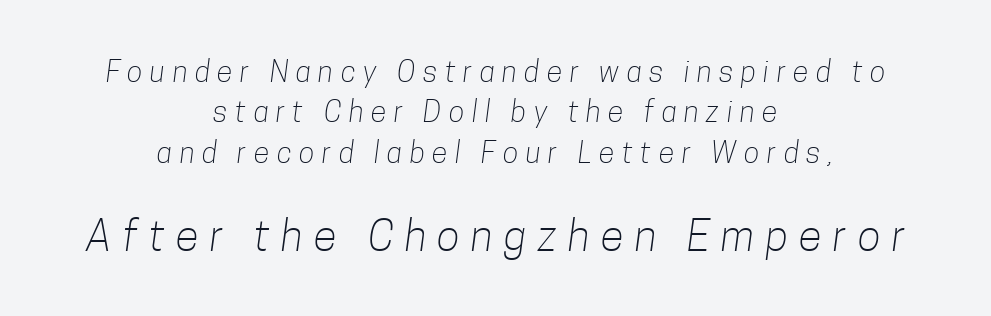
{"serif": "no", "bold": "no", "weight": "light", "width": "condensed", "stroke_contrast": "low", "x_height": "medium", "monospaced": "no", "underline": "no", "align": "center", "line_spacing": "normal", "line_spacing_ratio": 1.39, "letter_spacing": "wide", "letter_spacing_em": 0.26, "larger_block": "second", "size_ratio": 1.48, "glyph_px": 43}
